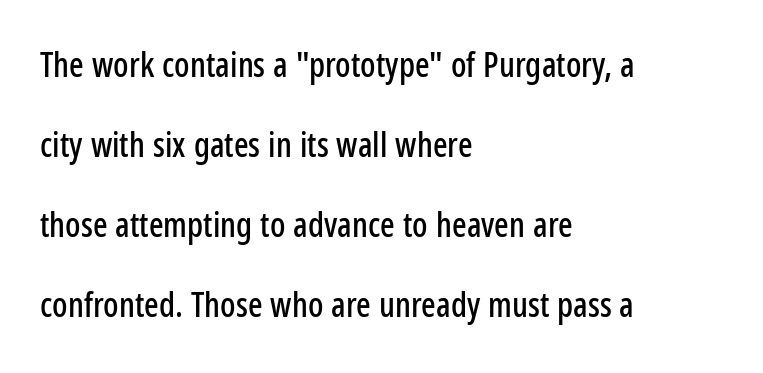
{"serif": "no", "italic": "no", "width": "condensed", "stroke_contrast": "low", "x_height": "medium", "monospaced": "no", "underline": "no", "align": "left", "line_spacing": "loose", "line_spacing_ratio": 2.35, "letter_spacing": "normal", "letter_spacing_em": 0.0, "glyph_px": 34}
